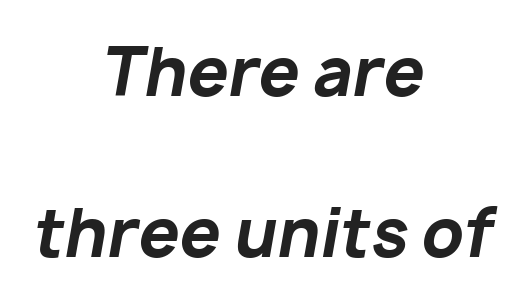
Q: Is the text bold? A: Yes.
Q: Is the text italic (slanted)? A: Yes, it leans right by about 10 degrees.
Q: Is the text underlined? A: No.
Q: How is the paragraph aligned? A: Centered.
Q: Is the spacing between letters normal or unusually wide? A: Normal.
Q: Is the spacing between lines tight, normal or loose? A: Loose.
Q: Width (condensed, normal, or wide)? A: Normal.
Q: Stroke contrast? A: Low.
Q: x-height? A: Medium.
Q: Monospaced? A: No.
